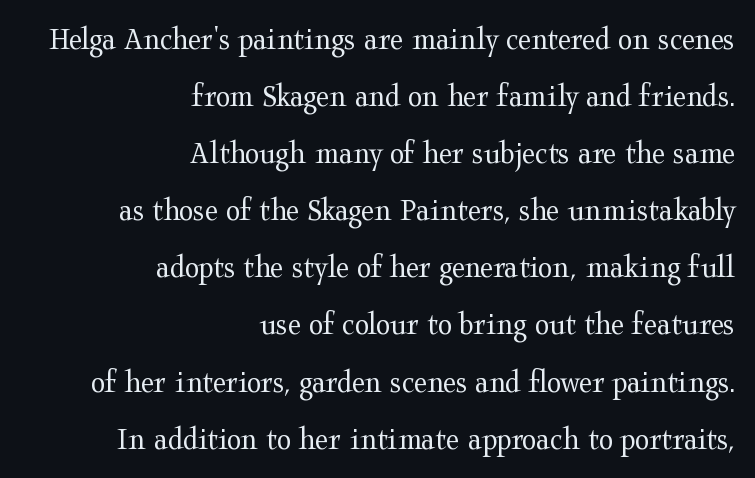
Q: Is the text bold? A: No.
Q: Is the text italic (slanted)? A: No, it is upright.
Q: Is the typeface a serif or a sans-serif typeface? A: Serif.
Q: Is the text underlined? A: No.
Q: How is the paragraph aligned? A: Right-aligned.
Q: Is the spacing between letters normal or unusually wide? A: Normal.
Q: Width (condensed, normal, or wide)? A: Wide.
Q: Stroke contrast? A: Medium.
Q: x-height? A: Medium.
Q: Monospaced? A: No.
